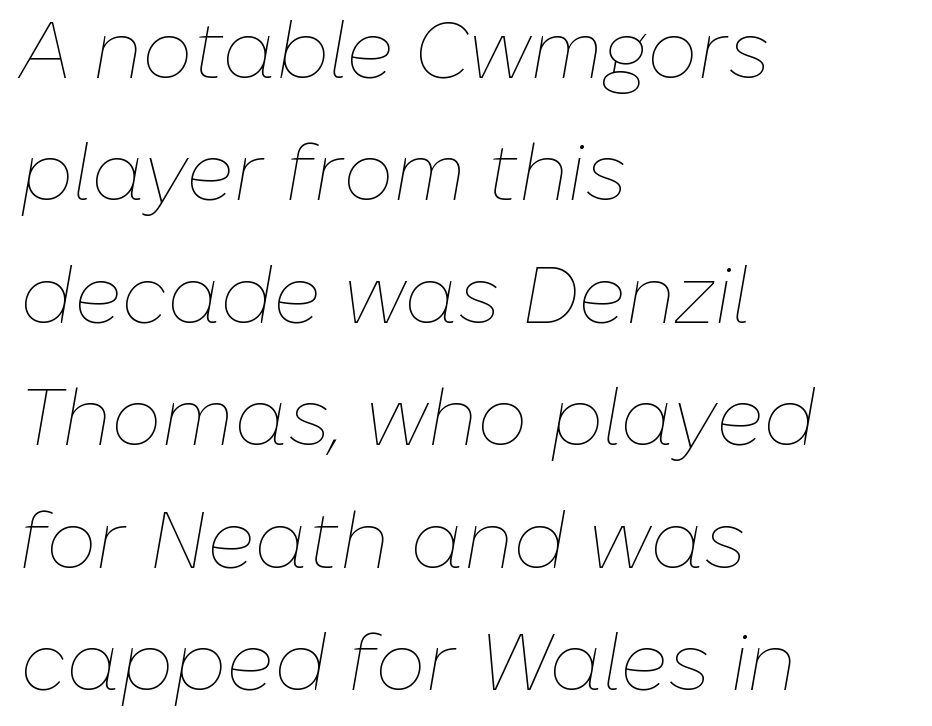
Each stroke keeps to a modest, everyday thickness or less. There is no visible air inserted between adjacent glyphs. Left-aligned paragraph, ragged on the right. The string is rendered with underlining switched off. This sample keeps an unexceptional amount of space between lines. Every character sits at an angle, as italics do.
